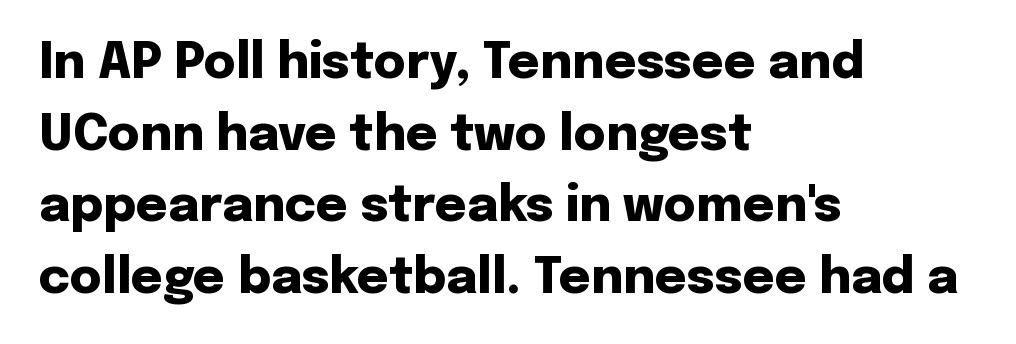
The lettering stays uniformly vertical, giving the passage a roman look. Any mark beneath the type? The region is blank. Do the characters align in a grid? No, the font is proportional. What stands out about the letter spacing? Nothing — it is the standard amount.
